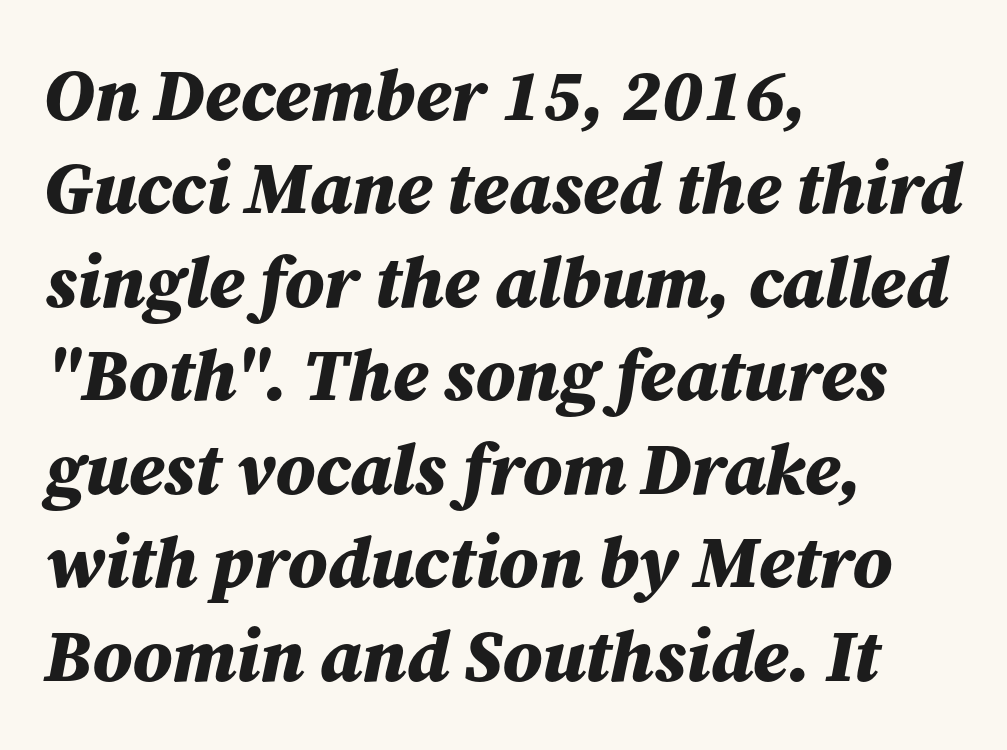
Q: Is the text bold? A: Yes.
Q: Is the text italic (slanted)? A: Yes, it leans right by about 12 degrees.
Q: Is the text underlined? A: No.
Q: How is the paragraph aligned? A: Left-aligned.
Q: Is the spacing between letters normal or unusually wide? A: Normal.
Q: Is the spacing between lines tight, normal or loose? A: Normal.
Q: Width (condensed, normal, or wide)? A: Normal.
Q: Stroke contrast? A: Medium.
Q: x-height? A: Medium.
Q: Monospaced? A: No.
